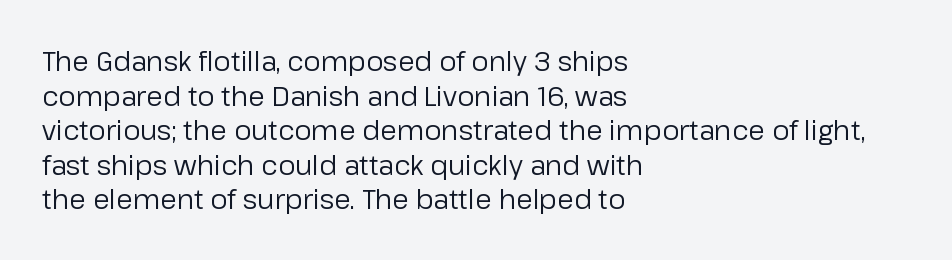
{"italic": "no", "bold": "no", "underline": "no", "align": "left", "line_spacing": "normal", "line_spacing_ratio": 1.28, "letter_spacing": "normal", "letter_spacing_em": 0.0, "glyph_px": 27}
